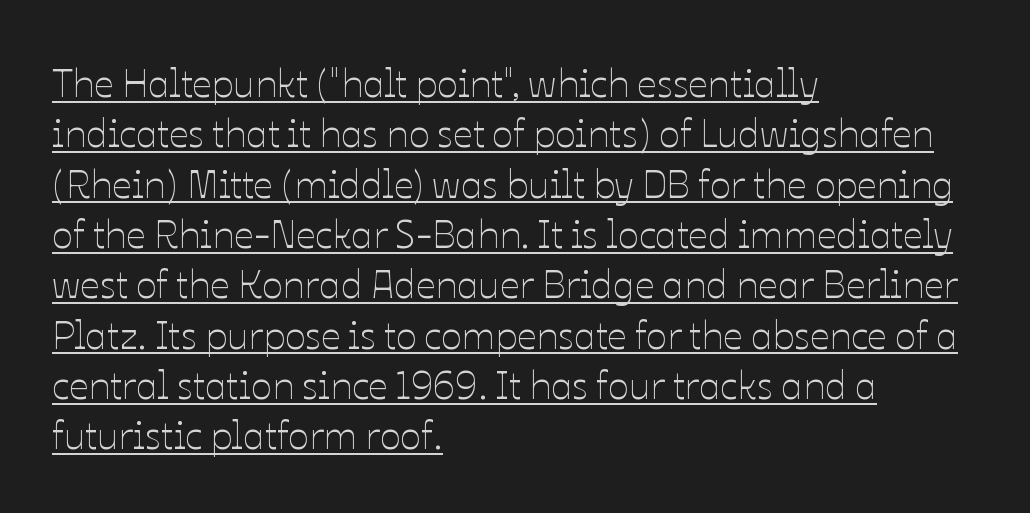
{"italic": "no", "bold": "no", "weight": "thin", "width": "normal", "stroke_contrast": "low", "x_height": "medium", "monospaced": "no", "underline": "yes", "align": "left", "line_spacing": "normal", "line_spacing_ratio": 1.29, "letter_spacing": "normal", "letter_spacing_em": 0.0, "glyph_px": 39}
